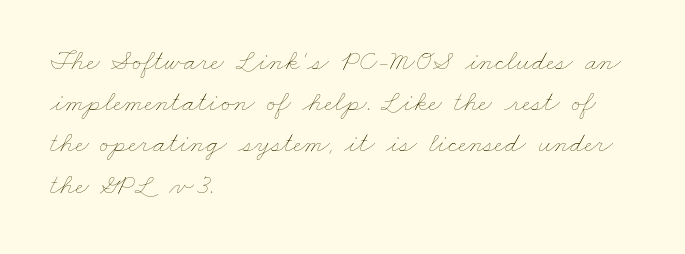
The image shows 29 px thin, wide type; set left-aligned, normal line spacing (1.42x), normal letter spacing, not underlined; low stroke contrast and a small x-height.
